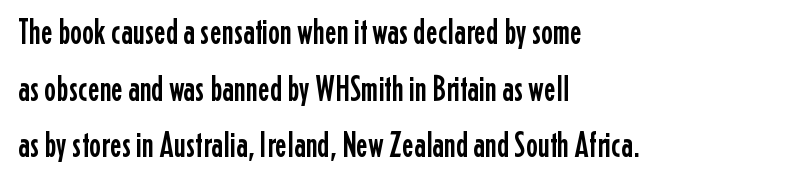
Q: Is the text italic (slanted)? A: No, it is upright.
Q: Is the typeface a serif or a sans-serif typeface? A: Sans-serif.
Q: Is the text underlined? A: No.
Q: How is the paragraph aligned? A: Left-aligned.
Q: Is the spacing between letters normal or unusually wide? A: Normal.
Q: Is the spacing between lines tight, normal or loose? A: Normal.
Q: Width (condensed, normal, or wide)? A: Condensed.
Q: Stroke contrast? A: Low.
Q: x-height? A: Medium.
Q: Monospaced? A: No.
